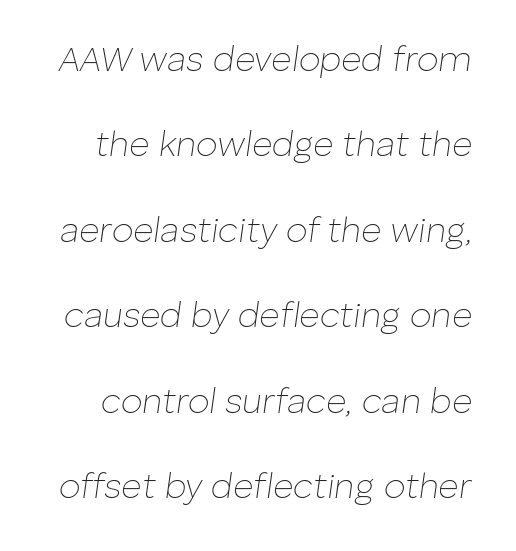
{"italic": "yes", "lean": "right", "slant_degrees": 8, "bold": "no", "weight": "thin", "width": "normal", "stroke_contrast": "low", "x_height": "medium", "monospaced": "no", "underline": "no", "line_spacing": "loose", "line_spacing_ratio": 2.44, "letter_spacing": "normal", "letter_spacing_em": 0.0, "glyph_px": 35}
